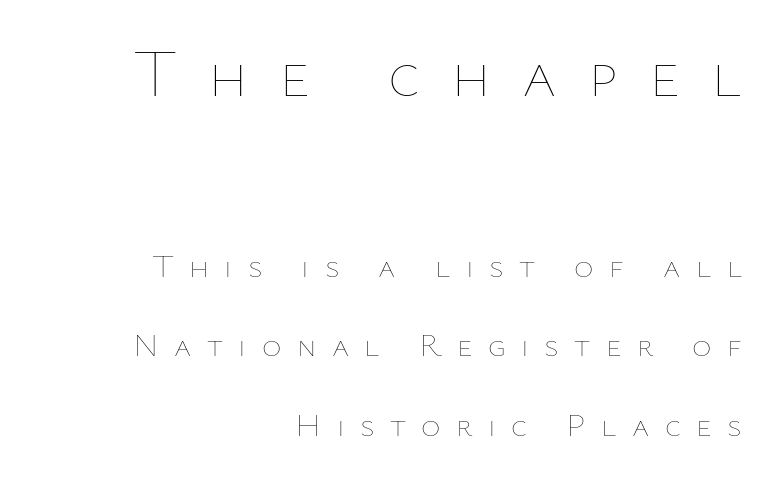
Baseline-to-baseline distance is far greater than the letter height. Spacing verdict: proportional, widths tailored to each character. Nobody drew a line under any word here. The compositor pushed each line to the right boundary. The emphasis by scale lands on block number one, above. The strokes are not fattened; the text isn't bold.
